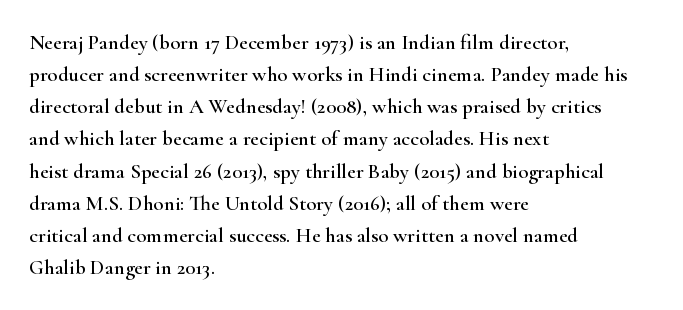
Q: Is the text italic (slanted)? A: No, it is upright.
Q: Is the text underlined? A: No.
Q: How is the paragraph aligned? A: Left-aligned.
Q: Is the spacing between letters normal or unusually wide? A: Normal.
Q: Is the spacing between lines tight, normal or loose? A: Normal.
